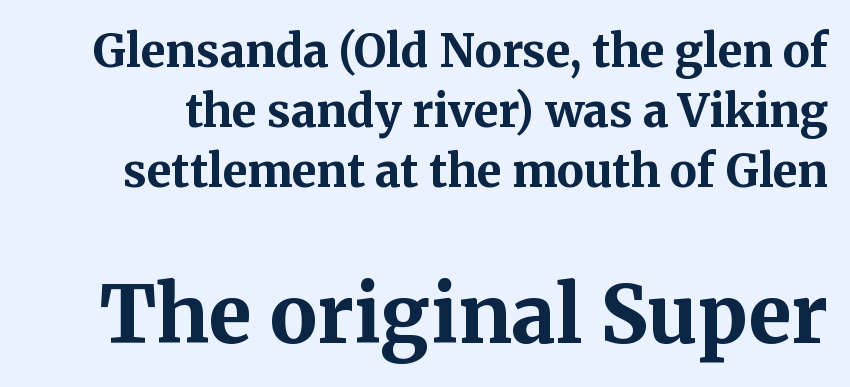
{"serif": "yes", "italic": "no", "bold": "yes", "weight": "bold", "width": "normal", "stroke_contrast": "medium", "x_height": "medium", "monospaced": "no", "underline": "no", "line_spacing": "normal", "line_spacing_ratio": 1.33, "letter_spacing": "normal", "letter_spacing_em": 0.0, "larger_block": "second", "size_ratio": 1.76, "glyph_px": 79}
